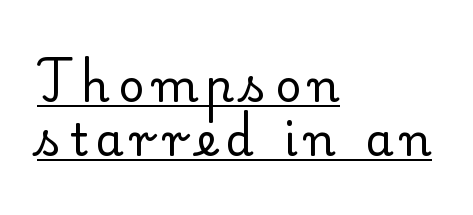
The paragraph shown leans on its left margin. The font's upright variant was chosen for this text. Summary of weight: not heavy and not bold. Descenders here cross a horizontal rule under the line. Is this a fixed-width face? No — the glyphs have proportional, varying widths.
